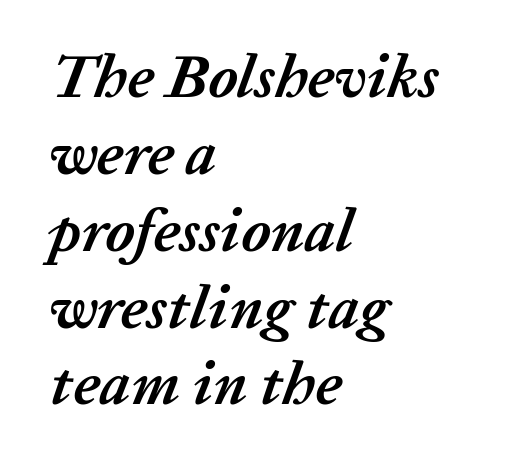
{"italic": "yes", "lean": "right", "slant_degrees": 20, "bold": "yes", "weight": "semibold", "width": "normal", "stroke_contrast": "low", "x_height": "medium", "monospaced": "no", "underline": "no", "align": "left", "line_spacing": "normal", "line_spacing_ratio": 1.26, "letter_spacing": "normal", "letter_spacing_em": 0.0, "glyph_px": 61}
